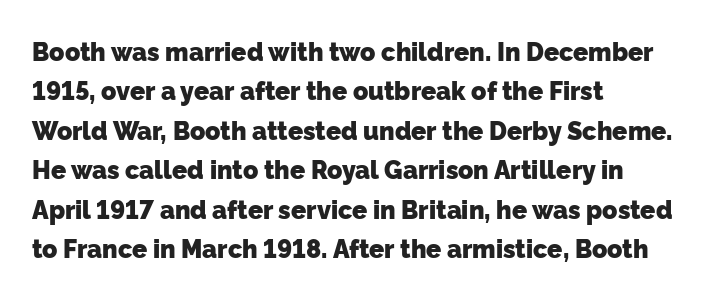
{"bold": "yes", "underline": "no", "align": "left", "line_spacing": "normal", "line_spacing_ratio": 1.58, "letter_spacing": "normal", "letter_spacing_em": 0.0, "glyph_px": 25}
